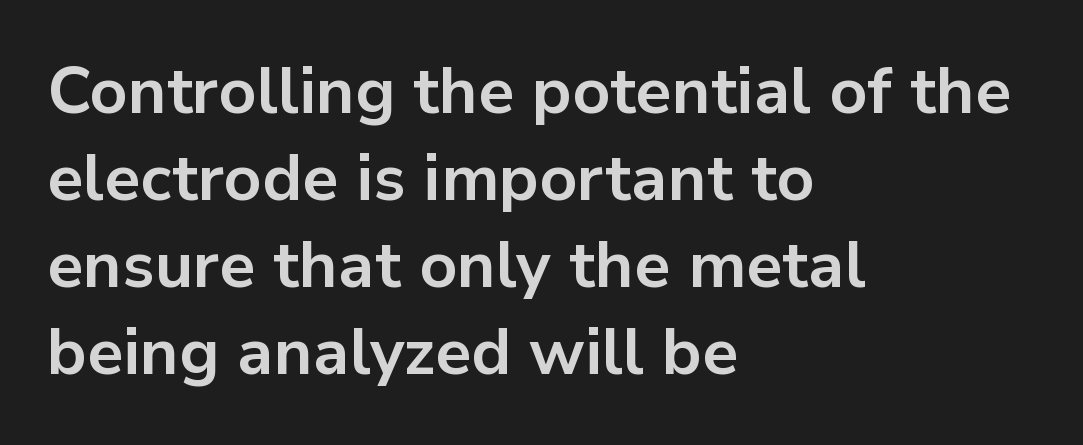
{"serif": "no", "italic": "no", "bold": "yes", "weight": "bold", "width": "normal", "stroke_contrast": "low", "x_height": "medium", "monospaced": "no", "underline": "no", "align": "left", "line_spacing": "normal", "line_spacing_ratio": 1.34, "letter_spacing": "normal", "letter_spacing_em": 0.0, "glyph_px": 65}
